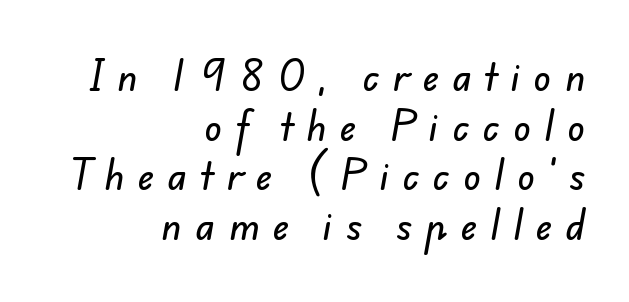
{"serif": "no", "width": "normal", "stroke_contrast": "low", "x_height": "small", "monospaced": "no", "underline": "no", "align": "right", "line_spacing": "normal", "line_spacing_ratio": 1.38, "letter_spacing": "wide", "letter_spacing_em": 0.38, "glyph_px": 36}
